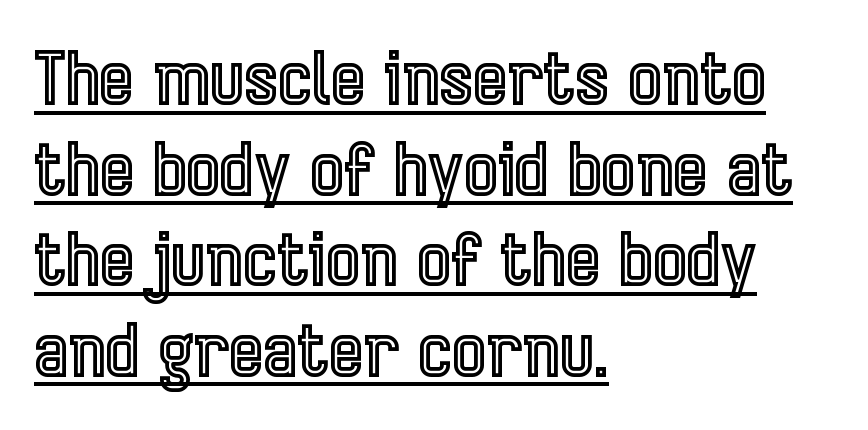
Each letter keeps its own natural width here, so spacing adapts to shape. What decoration does the sample have? An underline. Typeset ragged right — the left edge is the straight one. When letters stand straight like this, we call the style roman or upright. Words appear dense and cohesive because spacing is normal.
